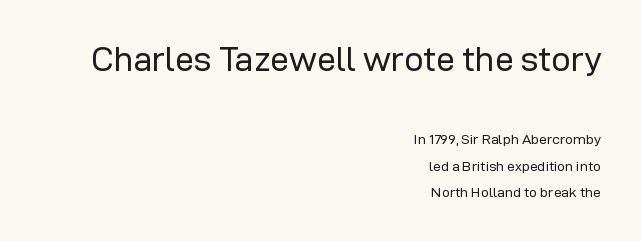
{"serif": "no", "italic": "no", "bold": "no", "weight": "regular", "width": "normal", "stroke_contrast": "low", "x_height": "medium", "monospaced": "no", "underline": "no", "align": "right", "line_spacing_ratio": 1.89, "letter_spacing": "normal", "letter_spacing_em": 0.0, "larger_block": "first", "size_ratio": 2.43, "glyph_px": 34}
